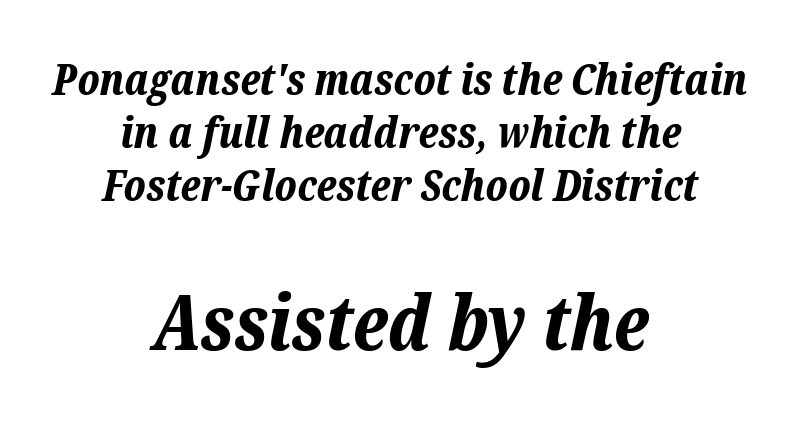
{"italic": "yes", "lean": "right", "slant_degrees": 12, "bold": "yes", "weight": "bold", "width": "normal", "stroke_contrast": "low", "x_height": "medium", "monospaced": "no", "underline": "no", "align": "center", "line_spacing_ratio": 1.23, "letter_spacing": "normal", "letter_spacing_em": 0.0, "larger_block": "second", "size_ratio": 1.77, "glyph_px": 76}
